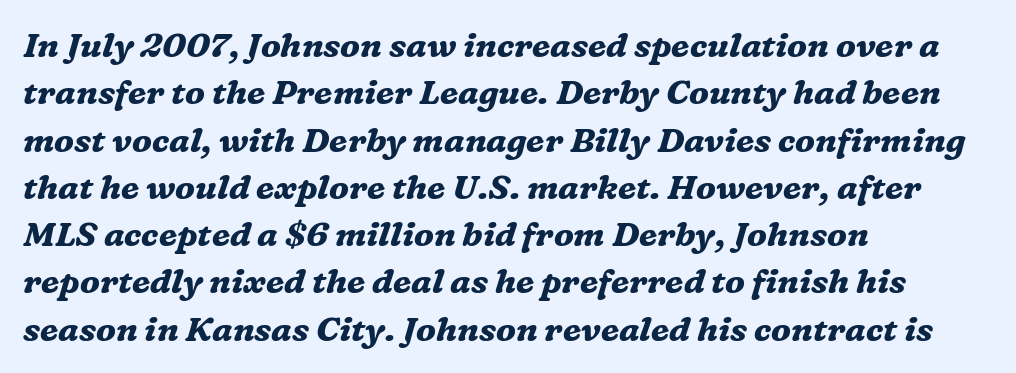
The image shows 34 px bold serif type, italic (leaning right); set left-aligned, normal line spacing (1.39x), normal letter spacing, not underlined; medium stroke contrast and a medium x-height.
